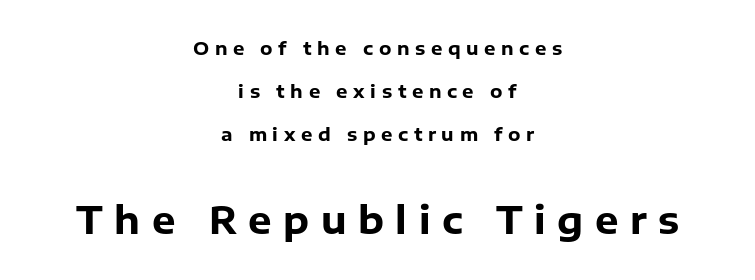
{"serif": "no", "italic": "no", "bold": "yes", "weight": "heavy", "width": "normal", "stroke_contrast": "low", "x_height": "medium", "monospaced": "no", "underline": "no", "align": "center", "line_spacing": "loose", "line_spacing_ratio": 2.4, "letter_spacing": "wide", "letter_spacing_em": 0.31, "larger_block": "second", "size_ratio": 2.06, "glyph_px": 37}
